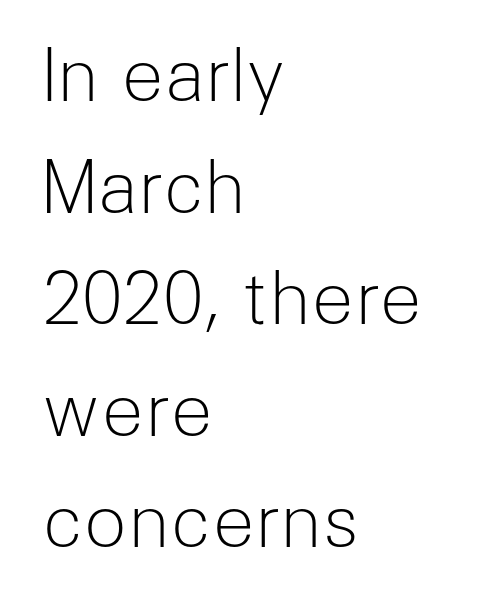
{"serif": "no", "italic": "no", "bold": "no", "weight": "light", "width": "normal", "stroke_contrast": "low", "x_height": "medium", "monospaced": "no", "underline": "no", "align": "left", "line_spacing": "normal", "line_spacing_ratio": 1.55, "letter_spacing": "normal", "letter_spacing_em": 0.0, "glyph_px": 72}
